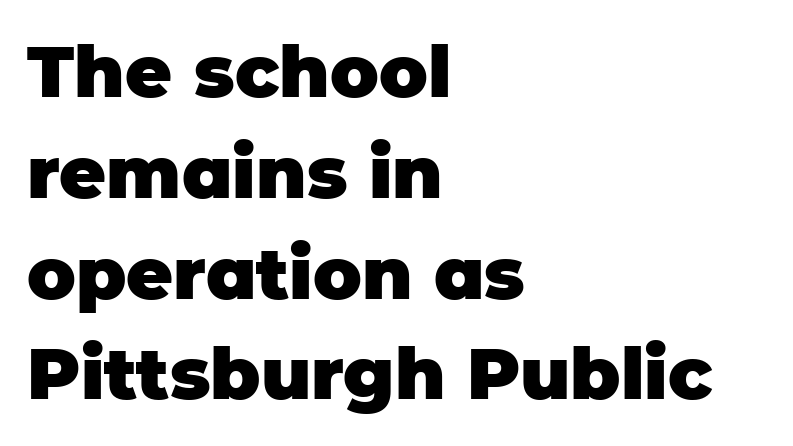
The image shows 72 px heavy sans-serif type, upright; set left-aligned, normal line spacing (1.4x), normal letter spacing, not underlined; low stroke contrast and a large x-height.
